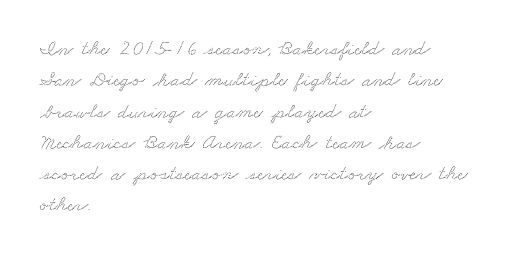
The image shows 21 px text type; set left-aligned, normal line spacing (1.49x), normal letter spacing, not underlined.
